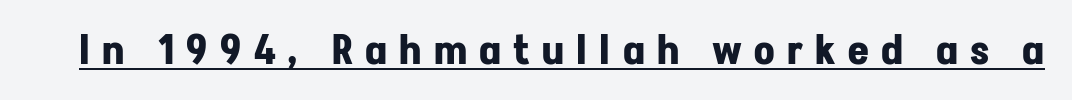
Looks like regular typesetting: each glyph gets only the width it needs. The characters display no serif detailing; their extremities are plain. How heavy is the stroke? Heavy — this is a bold. A roman cut, with each character standing at attention.
